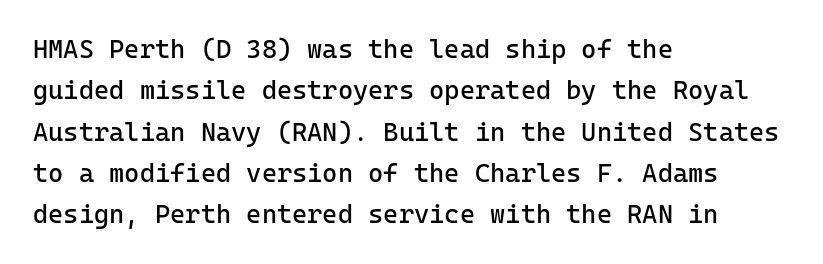
Each stroke keeps to a modest, everyday thickness or less. Whoever set this chose a conventional vertical rhythm. Caption: multi-line text, flush left, ragged right. Underlining? Definitely not there.
